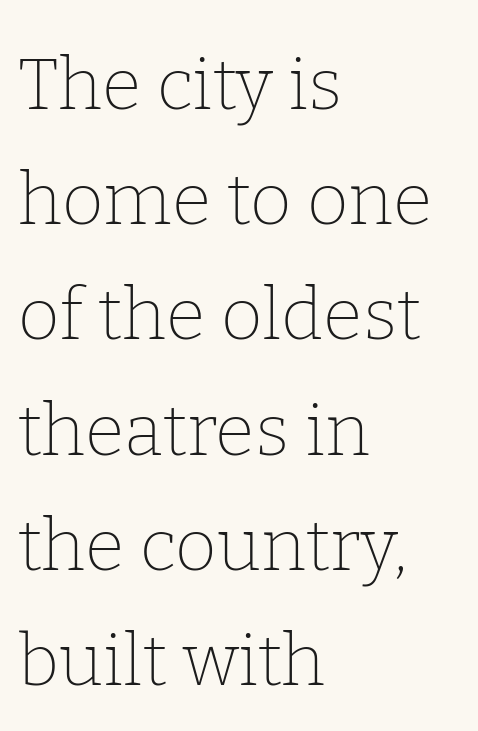
Q: Is the text bold? A: No.
Q: Is the text italic (slanted)? A: No, it is upright.
Q: Is the typeface a serif or a sans-serif typeface? A: Serif.
Q: Is the text underlined? A: No.
Q: How is the paragraph aligned? A: Left-aligned.
Q: Is the spacing between letters normal or unusually wide? A: Normal.
Q: Is the spacing between lines tight, normal or loose? A: Normal.
Q: Width (condensed, normal, or wide)? A: Normal.
Q: Stroke contrast? A: Low.
Q: x-height? A: Medium.
Q: Monospaced? A: No.
